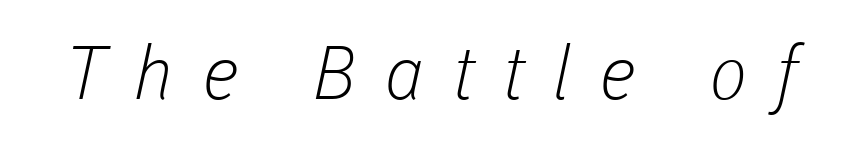
{"serif": "no", "bold": "no", "weight": "light", "width": "normal", "stroke_contrast": "low", "x_height": "medium", "monospaced": "no", "underline": "no", "letter_spacing": "wide", "letter_spacing_em": 0.38, "glyph_px": 74}
